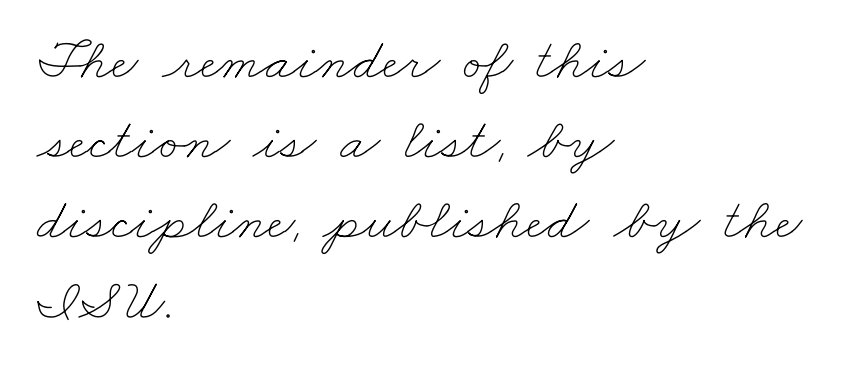
Q: Is the text bold? A: No.
Q: Is the text underlined? A: No.
Q: How is the paragraph aligned? A: Left-aligned.
Q: Is the spacing between letters normal or unusually wide? A: Normal.
Q: Is the spacing between lines tight, normal or loose? A: Normal.
Q: Width (condensed, normal, or wide)? A: Wide.
Q: Stroke contrast? A: Low.
Q: x-height? A: Small.
Q: Monospaced? A: No.
